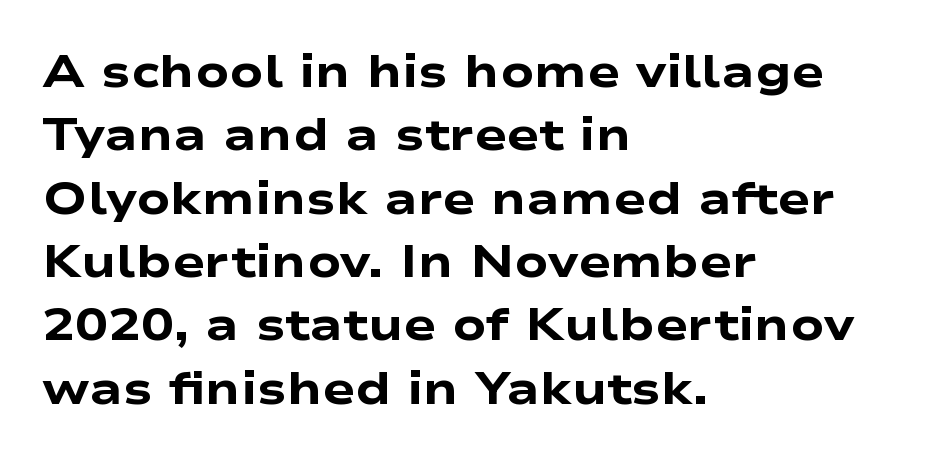
{"serif": "no", "bold": "yes", "weight": "heavy", "width": "wide", "stroke_contrast": "low", "x_height": "medium", "monospaced": "no", "underline": "no", "align": "left", "line_spacing": "normal", "line_spacing_ratio": 1.44, "letter_spacing": "normal", "letter_spacing_em": 0.0, "glyph_px": 44}
